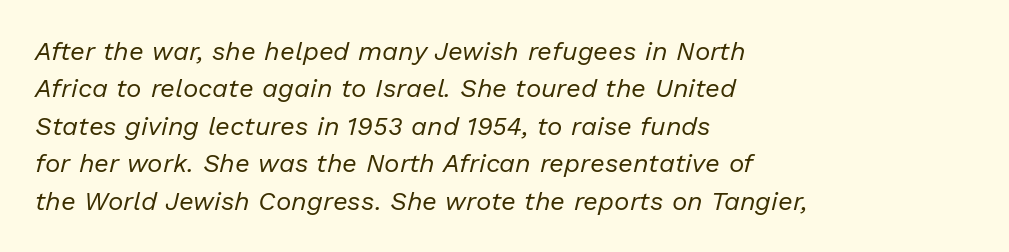
The image shows 26 px text type, italic (leaning right); set left-aligned, normal line spacing (1.44x), normal letter spacing, not underlined.
